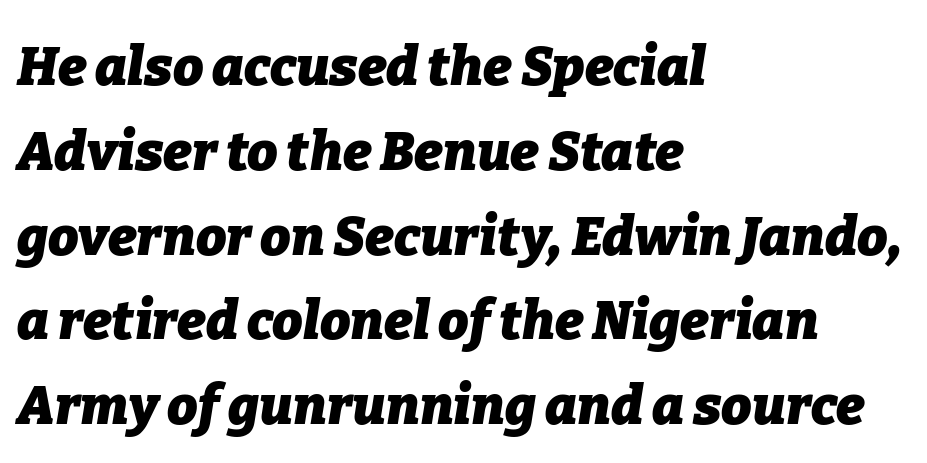
Letter spacing: default. This is oblique type, the kind used for emphasis or titles. The gap between lines stays unmarked. These lines are set flush left with a ragged right edge. Character widths vary here, with narrow letters taking less room than wide ones. A typesetter would call this leading conventional body-copy spacing.
